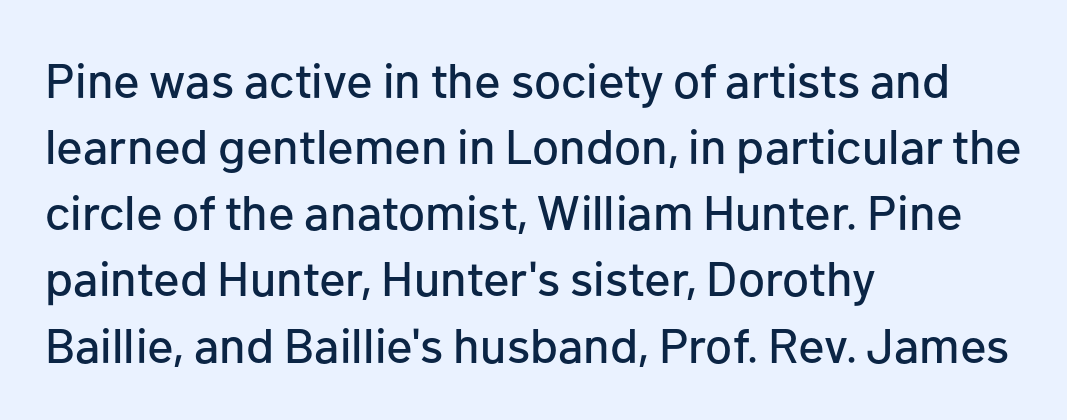
Q: Is the text italic (slanted)? A: No, it is upright.
Q: Is the typeface a serif or a sans-serif typeface? A: Sans-serif.
Q: Is the text underlined? A: No.
Q: How is the paragraph aligned? A: Left-aligned.
Q: Is the spacing between letters normal or unusually wide? A: Normal.
Q: Is the spacing between lines tight, normal or loose? A: Normal.
Q: Width (condensed, normal, or wide)? A: Normal.
Q: Stroke contrast? A: Low.
Q: x-height? A: Medium.
Q: Monospaced? A: No.
